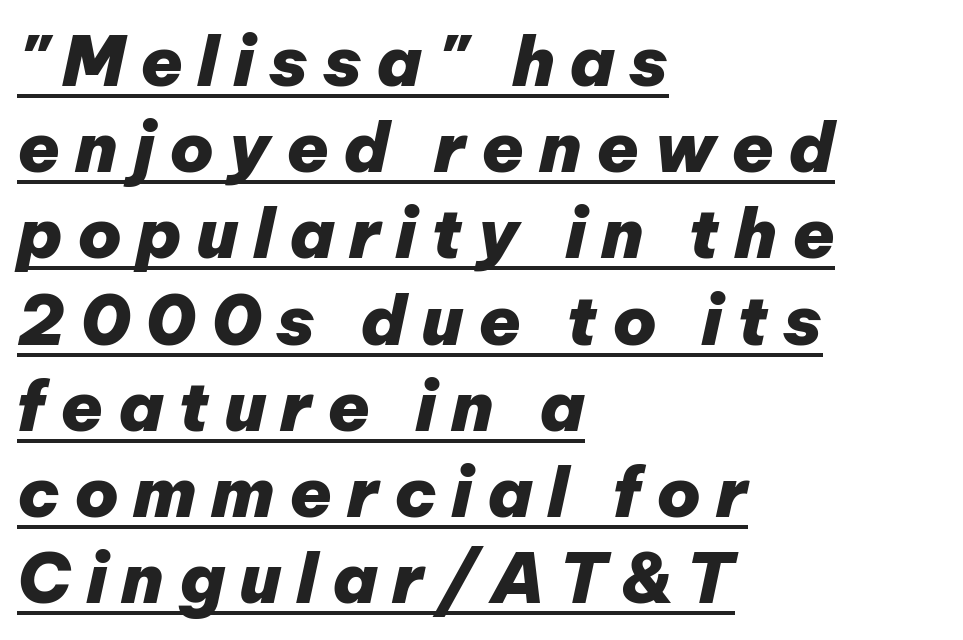
Q: Is the text bold? A: Yes.
Q: Is the text italic (slanted)? A: Yes, it leans right by about 12 degrees.
Q: Is the text underlined? A: Yes.
Q: How is the paragraph aligned? A: Left-aligned.
Q: Is the spacing between letters normal or unusually wide? A: Unusually wide.
Q: Is the spacing between lines tight, normal or loose? A: Normal.
Q: Width (condensed, normal, or wide)? A: Normal.
Q: Stroke contrast? A: Low.
Q: x-height? A: Medium.
Q: Monospaced? A: No.
